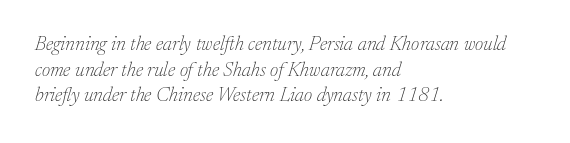
The image shows 20 px text type, italic (leaning right); set left-aligned, normal line spacing (1.28x), normal letter spacing, not underlined.
